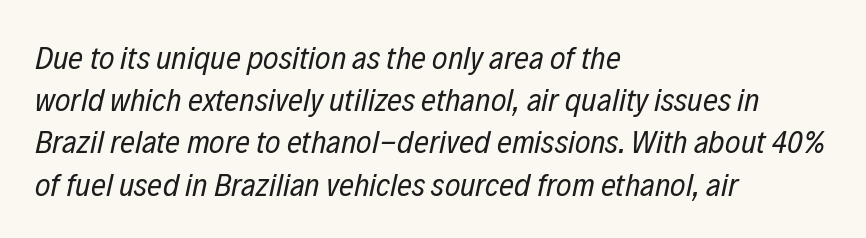
Q: Is the text bold? A: No.
Q: Is the text italic (slanted)? A: Yes, it leans right by about 12 degrees.
Q: Is the text underlined? A: No.
Q: How is the paragraph aligned? A: Left-aligned.
Q: Is the spacing between letters normal or unusually wide? A: Normal.
Q: Is the spacing between lines tight, normal or loose? A: Normal.
Q: Width (condensed, normal, or wide)? A: Condensed.
Q: Stroke contrast? A: Low.
Q: x-height? A: Medium.
Q: Monospaced? A: No.
